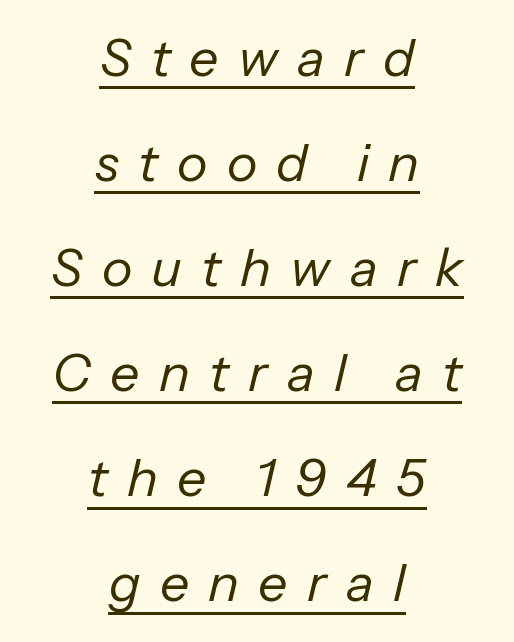
The image shows 52 px regular-weight type, italic (leaning right); set centered, loose line spacing (2.02x), unusually wide letter spacing (+0.37 em), underlined; low stroke contrast and a medium x-height.
